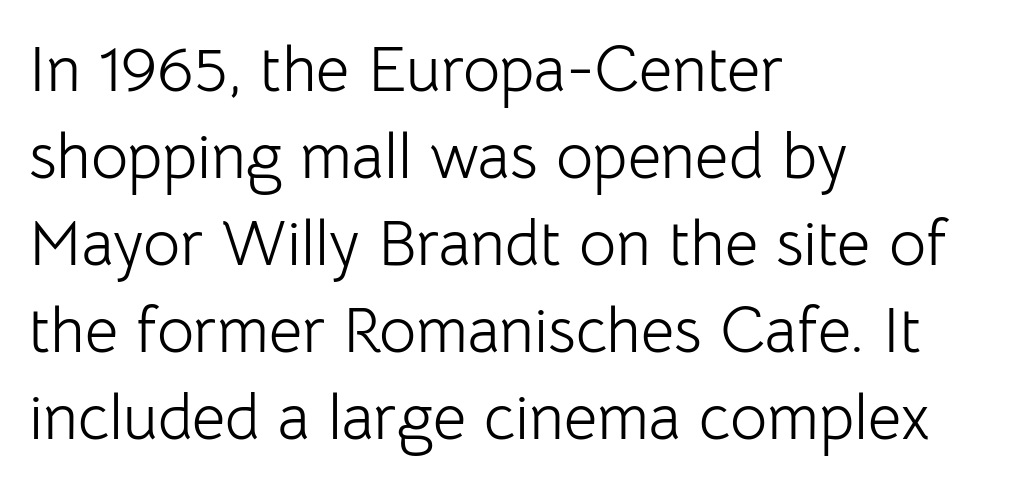
{"serif": "no", "italic": "no", "bold": "no", "weight": "light", "width": "normal", "stroke_contrast": "low", "x_height": "medium", "monospaced": "no", "underline": "no", "align": "left", "line_spacing": "normal", "line_spacing_ratio": 1.36, "letter_spacing": "normal", "letter_spacing_em": 0.0, "glyph_px": 64}
